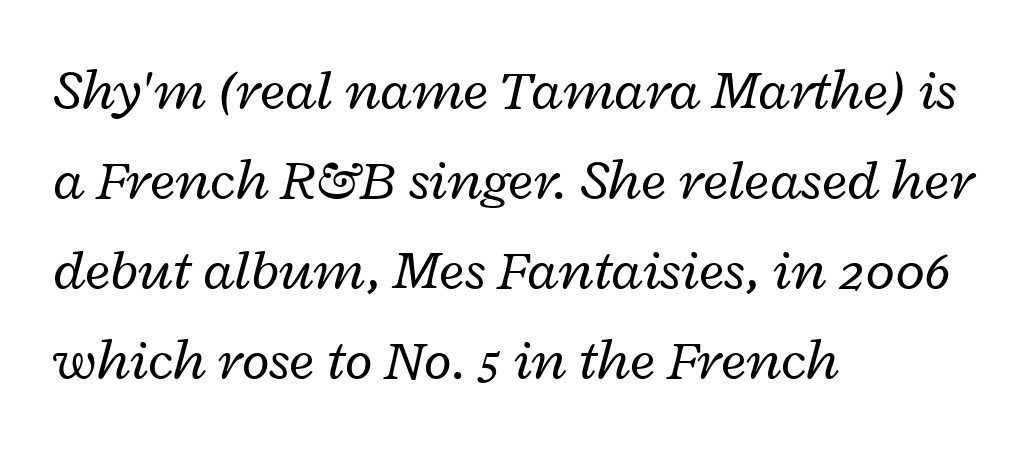
The image shows 57 px regular-weight, wide type, italic (leaning right); set left-aligned, normal line spacing (1.58x), normal letter spacing, not underlined; low stroke contrast and a medium x-height.
